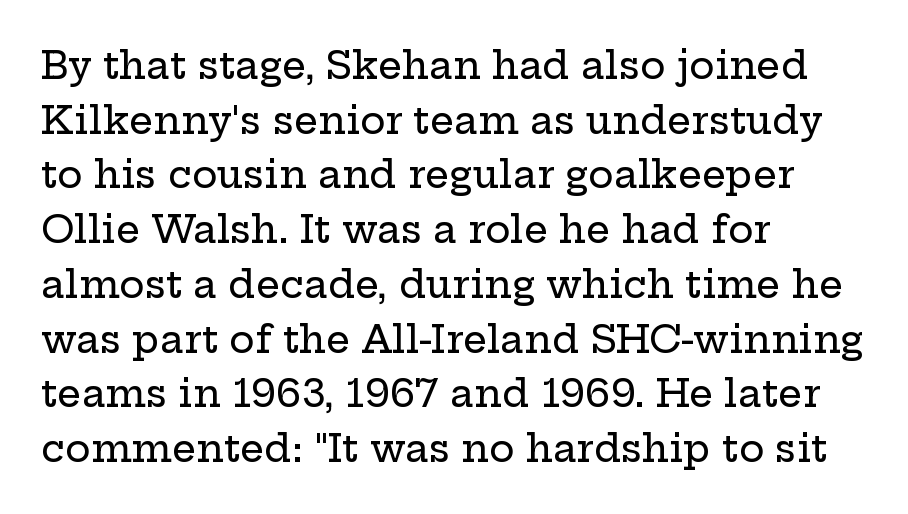
Q: Is the text italic (slanted)? A: No, it is upright.
Q: Is the typeface a serif or a sans-serif typeface? A: Serif.
Q: Is the text underlined? A: No.
Q: How is the paragraph aligned? A: Left-aligned.
Q: Is the spacing between letters normal or unusually wide? A: Normal.
Q: Is the spacing between lines tight, normal or loose? A: Normal.
Q: Width (condensed, normal, or wide)? A: Wide.
Q: Stroke contrast? A: Low.
Q: x-height? A: Medium.
Q: Monospaced? A: No.
